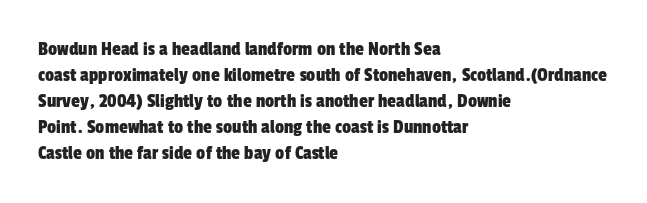
{"underline": "no", "align": "left", "line_spacing": "normal", "line_spacing_ratio": 1.3, "letter_spacing": "normal", "letter_spacing_em": 0.0, "glyph_px": 20}
